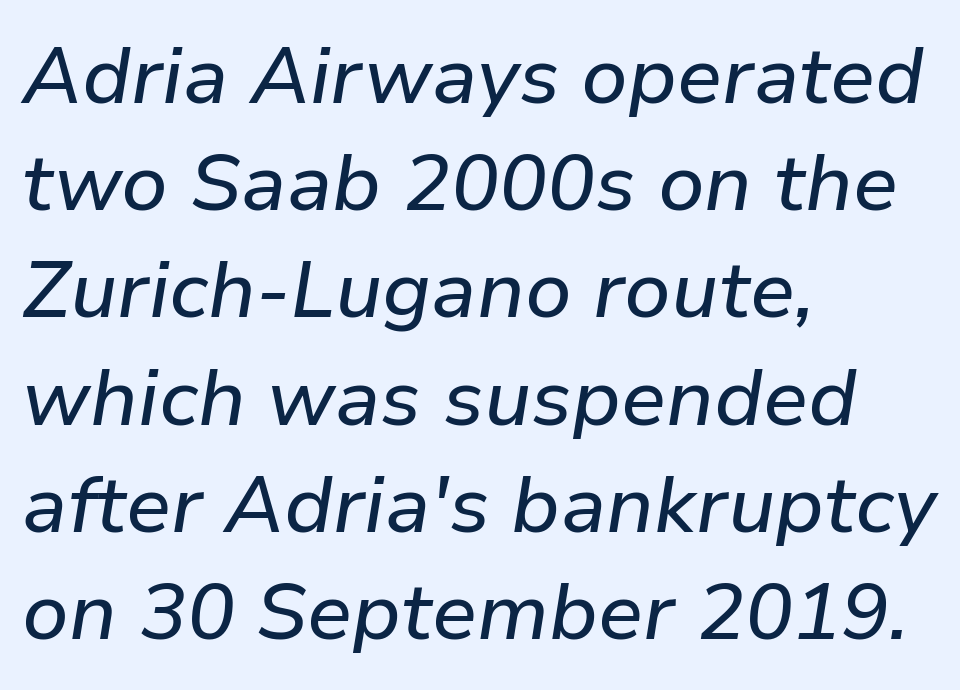
{"italic": "yes", "lean": "right", "slant_degrees": 9, "width": "normal", "stroke_contrast": "low", "x_height": "medium", "monospaced": "no", "underline": "no", "align": "left", "line_spacing": "normal", "line_spacing_ratio": 1.34, "letter_spacing": "normal", "letter_spacing_em": 0.0, "glyph_px": 80}
